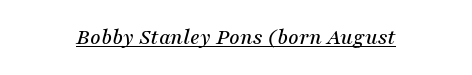
The image shows 23 px text type, italic (leaning right); set centered, normal letter spacing, underlined.
